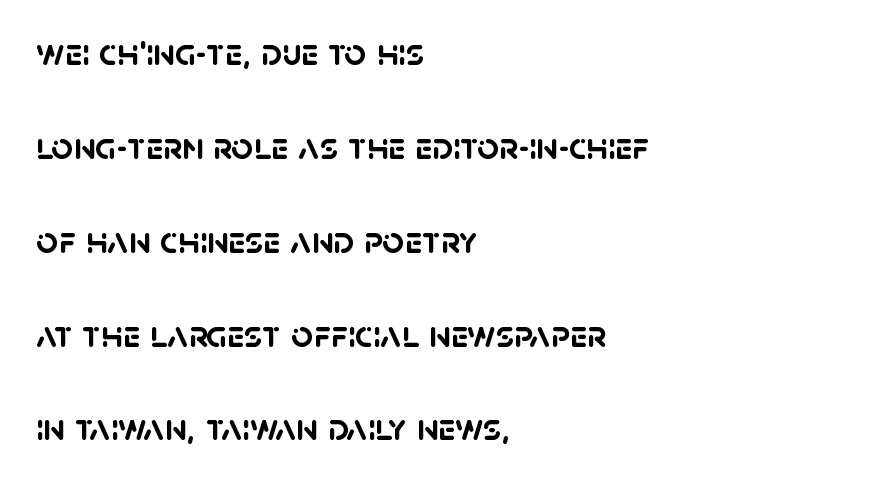
Q: Is the text bold? A: Yes.
Q: Is the typeface a serif or a sans-serif typeface? A: Sans-serif.
Q: Is the text underlined? A: No.
Q: How is the paragraph aligned? A: Left-aligned.
Q: Is the spacing between letters normal or unusually wide? A: Normal.
Q: Is the spacing between lines tight, normal or loose? A: Loose.
Q: Width (condensed, normal, or wide)? A: Normal.
Q: Stroke contrast? A: Low.
Q: x-height? A: Large.
Q: Monospaced? A: No.
